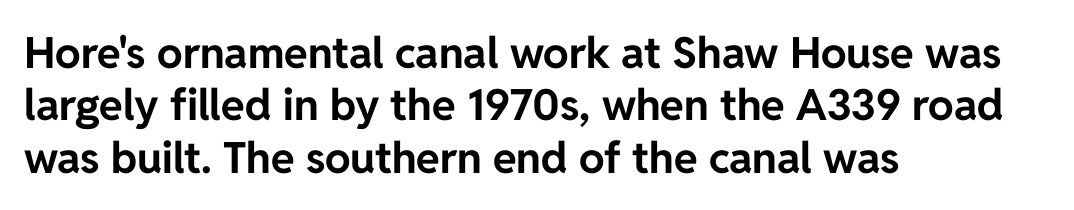
Q: Is the text bold? A: Yes.
Q: Is the text italic (slanted)? A: No, it is upright.
Q: Is the typeface a serif or a sans-serif typeface? A: Sans-serif.
Q: Is the text underlined? A: No.
Q: How is the paragraph aligned? A: Left-aligned.
Q: Is the spacing between letters normal or unusually wide? A: Normal.
Q: Width (condensed, normal, or wide)? A: Normal.
Q: Stroke contrast? A: Low.
Q: x-height? A: Medium.
Q: Monospaced? A: No.
